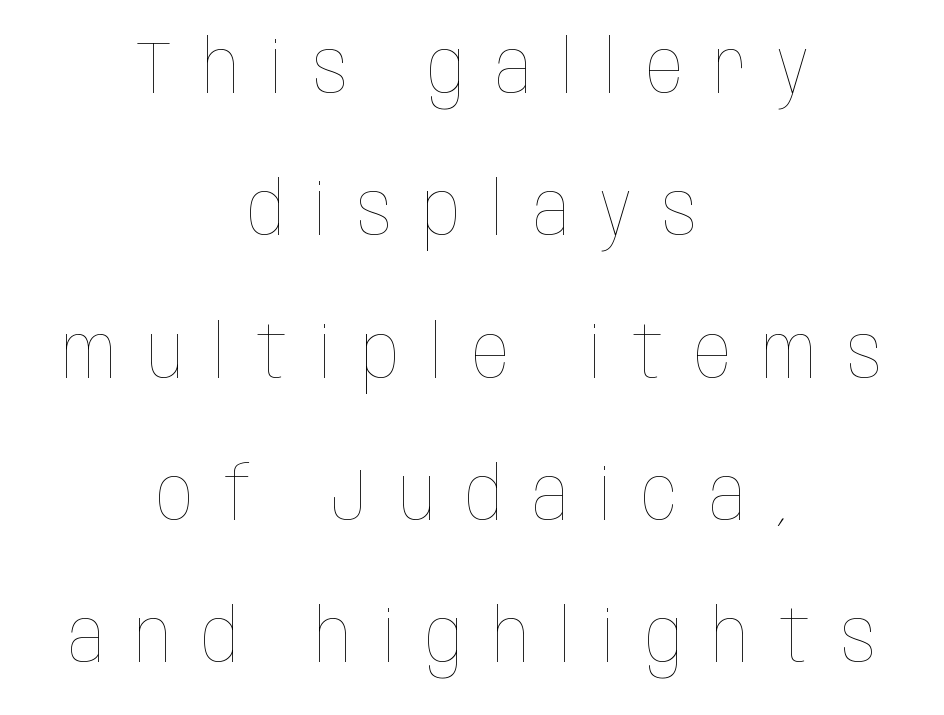
Q: Is the text bold? A: No.
Q: Is the text italic (slanted)? A: No, it is upright.
Q: Is the text underlined? A: No.
Q: How is the paragraph aligned? A: Centered.
Q: Is the spacing between letters normal or unusually wide? A: Unusually wide.
Q: Is the spacing between lines tight, normal or loose? A: Loose.
Q: Width (condensed, normal, or wide)? A: Condensed.
Q: Stroke contrast? A: Low.
Q: x-height? A: Large.
Q: Monospaced? A: No.
